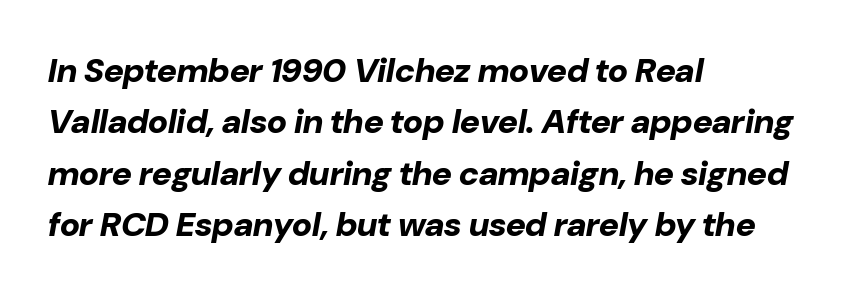
Q: Is the text bold? A: Yes.
Q: Is the text italic (slanted)? A: Yes, it leans right by about 10 degrees.
Q: Is the text underlined? A: No.
Q: How is the paragraph aligned? A: Left-aligned.
Q: Is the spacing between letters normal or unusually wide? A: Normal.
Q: Is the spacing between lines tight, normal or loose? A: Normal.
Q: Width (condensed, normal, or wide)? A: Normal.
Q: Stroke contrast? A: Low.
Q: x-height? A: Medium.
Q: Monospaced? A: No.
